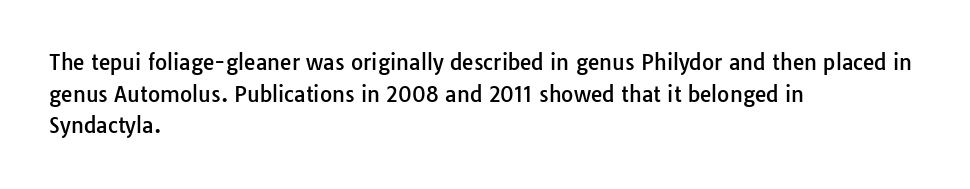
Q: Is the text italic (slanted)? A: No, it is upright.
Q: Is the text underlined? A: No.
Q: How is the paragraph aligned? A: Left-aligned.
Q: Is the spacing between letters normal or unusually wide? A: Normal.
Q: Is the spacing between lines tight, normal or loose? A: Normal.
